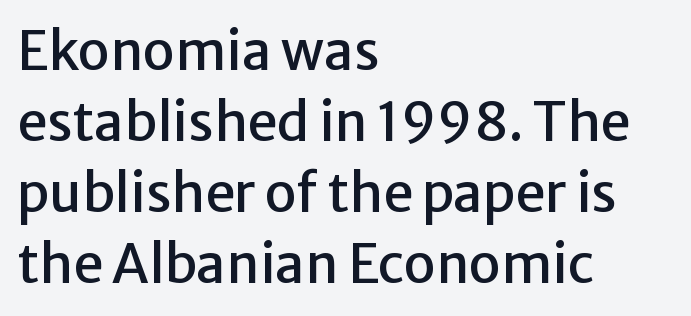
Q: Is the text italic (slanted)? A: No, it is upright.
Q: Is the typeface a serif or a sans-serif typeface? A: Sans-serif.
Q: Is the text underlined? A: No.
Q: How is the paragraph aligned? A: Left-aligned.
Q: Is the spacing between letters normal or unusually wide? A: Normal.
Q: Is the spacing between lines tight, normal or loose? A: Normal.
Q: Width (condensed, normal, or wide)? A: Normal.
Q: Stroke contrast? A: Low.
Q: x-height? A: Medium.
Q: Monospaced? A: No.
